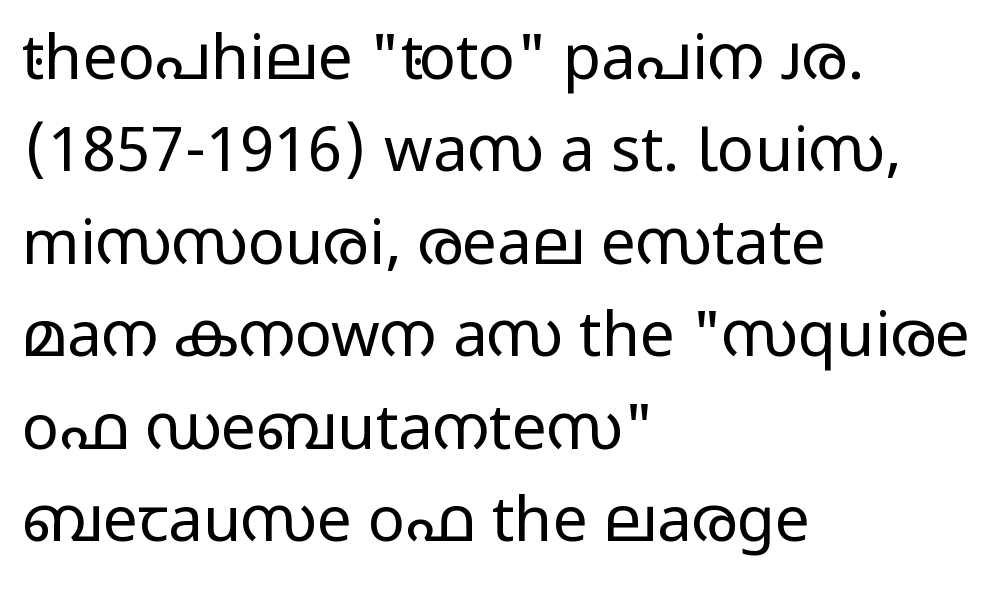
Q: Is the text bold? A: No.
Q: Is the text italic (slanted)? A: No, it is upright.
Q: Is the typeface a serif or a sans-serif typeface? A: Sans-serif.
Q: Is the text underlined? A: No.
Q: How is the paragraph aligned? A: Left-aligned.
Q: Is the spacing between letters normal or unusually wide? A: Normal.
Q: Is the spacing between lines tight, normal or loose? A: Normal.
Q: Width (condensed, normal, or wide)? A: Wide.
Q: Stroke contrast? A: Low.
Q: x-height? A: Medium.
Q: Monospaced? A: No.
